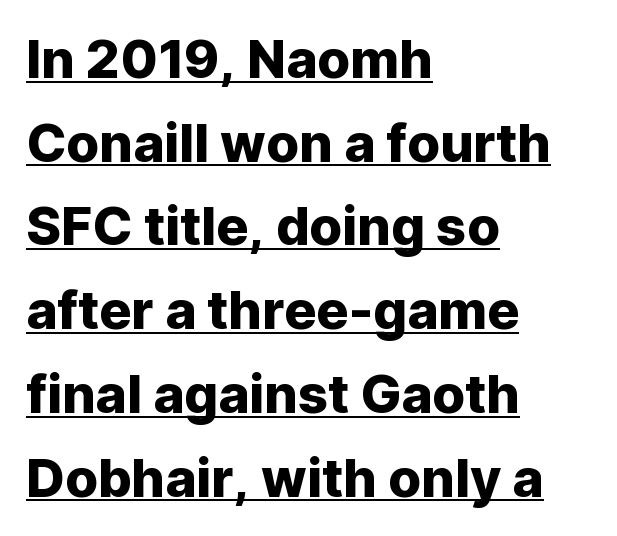
Nope, not italic — everything's standing straight. Line beginnings align vertically; line endings do not. The passage shown is typed in a proportional face where columns would drift. The rendering keeps characters at their native spacing. Classification — sans serif.
